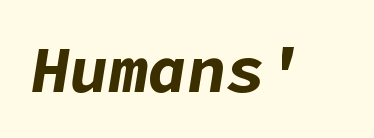
{"italic": "yes", "lean": "right", "slant_degrees": 9, "bold": "yes", "weight": "bold", "width": "normal", "stroke_contrast": "low", "x_height": "medium", "underline": "no", "letter_spacing": "normal", "letter_spacing_em": 0.0, "glyph_px": 65}
